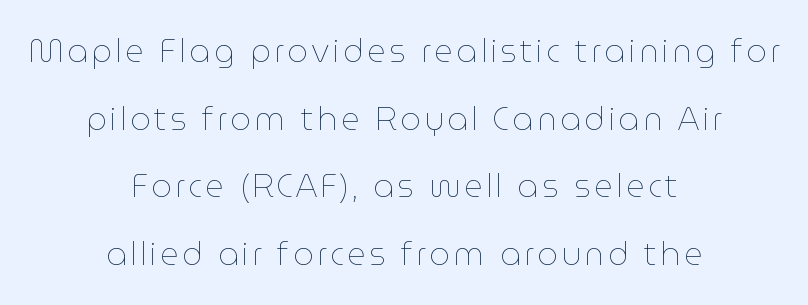
{"italic": "no", "bold": "no", "weight": "thin", "width": "normal", "stroke_contrast": "low", "x_height": "medium", "monospaced": "no", "underline": "no", "align": "center", "line_spacing": "loose", "line_spacing_ratio": 2.11, "glyph_px": 32}
